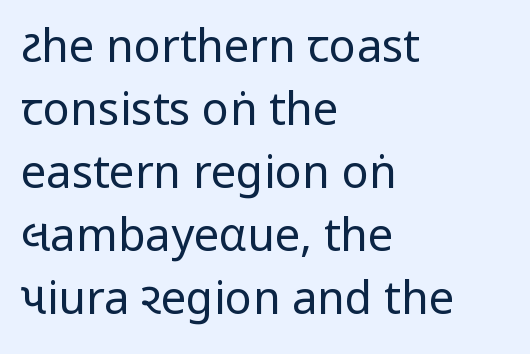
{"serif": "no", "italic": "no", "bold": "no", "weight": "regular", "width": "condensed", "stroke_contrast": "low", "x_height": "large", "monospaced": "no", "underline": "no", "align": "left", "line_spacing": "normal", "line_spacing_ratio": 1.4, "letter_spacing": "normal", "letter_spacing_em": 0.0, "glyph_px": 45}
